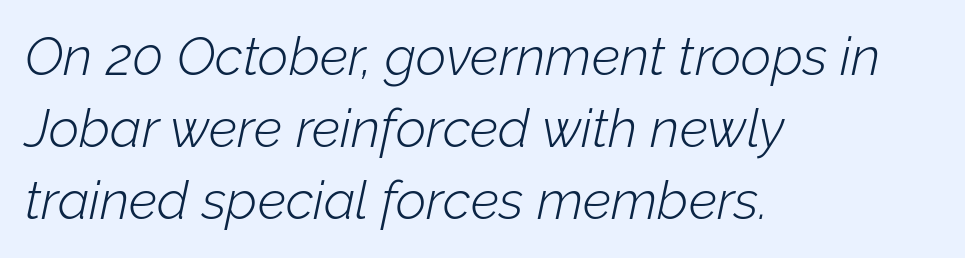
Q: Is the text bold? A: No.
Q: Is the text italic (slanted)? A: Yes, it leans right by about 12 degrees.
Q: Is the text underlined? A: No.
Q: How is the paragraph aligned? A: Left-aligned.
Q: Is the spacing between letters normal or unusually wide? A: Normal.
Q: Is the spacing between lines tight, normal or loose? A: Normal.
Q: Width (condensed, normal, or wide)? A: Normal.
Q: Stroke contrast? A: Low.
Q: x-height? A: Medium.
Q: Monospaced? A: No.
